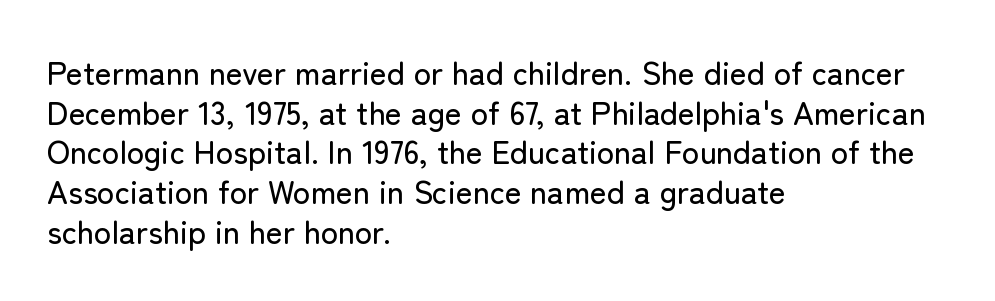
No italicization has been applied; the sample stays upright. Decoration check: the copy has no underline. Horizontally, the lines are justified to the leading edge only. Caption: standard tracking, unaltered. To sum up the face: it is a sans, with no serifs.
